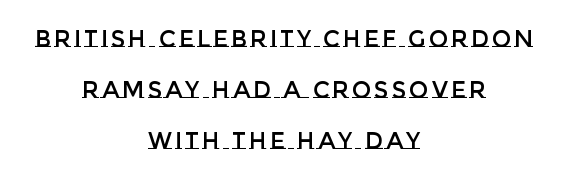
The image shows 23 px text type, upright; set centered, loose line spacing (2.22x), not underlined.
